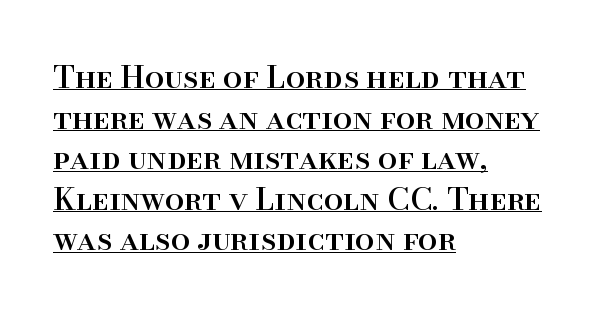
{"serif": "yes", "italic": "no", "width": "normal", "stroke_contrast": "high", "x_height": "small", "monospaced": "no", "underline": "yes", "align": "left", "line_spacing": "normal", "line_spacing_ratio": 1.31, "letter_spacing": "normal", "letter_spacing_em": 0.0, "glyph_px": 31}
